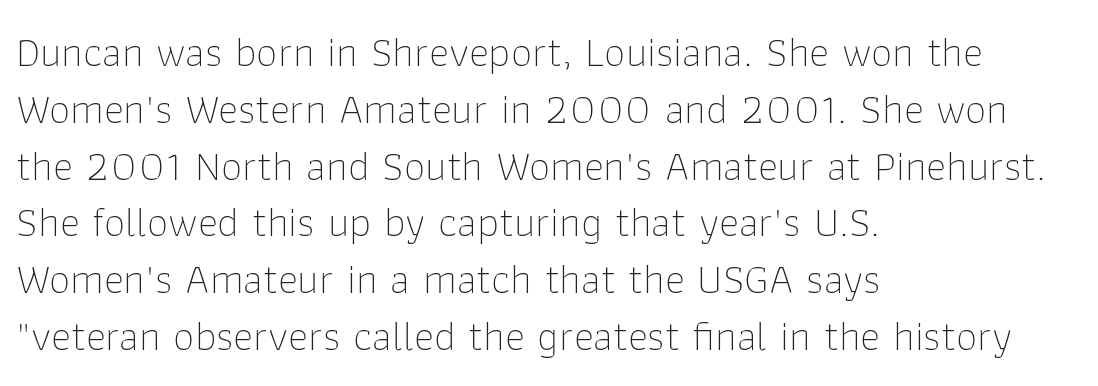
Q: Is the text bold? A: No.
Q: Is the text italic (slanted)? A: No, it is upright.
Q: Is the typeface a serif or a sans-serif typeface? A: Sans-serif.
Q: Is the text underlined? A: No.
Q: How is the paragraph aligned? A: Left-aligned.
Q: Is the spacing between letters normal or unusually wide? A: Normal.
Q: Is the spacing between lines tight, normal or loose? A: Normal.
Q: Width (condensed, normal, or wide)? A: Normal.
Q: Stroke contrast? A: Low.
Q: x-height? A: Medium.
Q: Monospaced? A: No.
